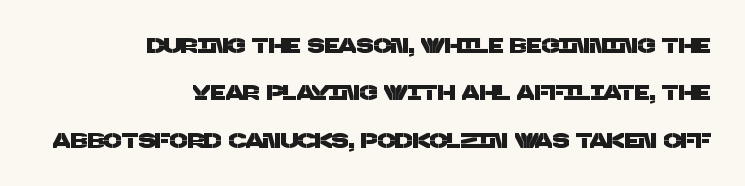
{"underline": "no", "align": "right", "line_spacing": "loose", "line_spacing_ratio": 2.26, "letter_spacing": "normal", "letter_spacing_em": 0.0, "glyph_px": 21}
